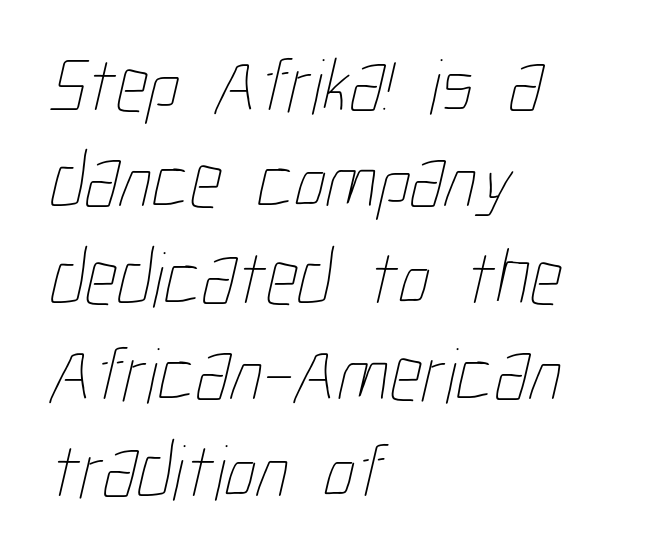
The image shows 79 px thin, condensed type; set left-aligned, line spacing 1.22x, normal letter spacing, not underlined; low stroke contrast and a medium x-height.
